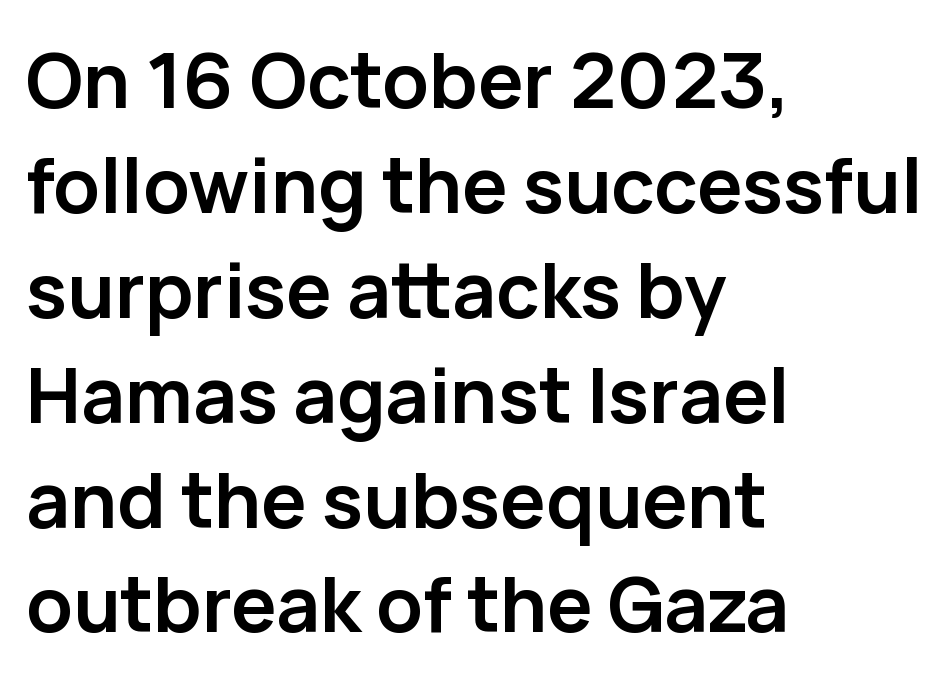
One-word summary of the alignment: left. This sample uses plain, unmodified letter spacing. Stroke thickness is high; the sample reads as a true bold. Character widths vary here, with narrow letters taking less room than wide ones. What's the leading like? Ordinary, nothing unusual. Letters rest on an invisible, unmarked baseline.
